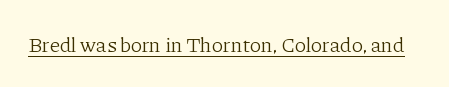
Q: Is the text bold? A: No.
Q: Is the text italic (slanted)? A: No, it is upright.
Q: Is the text underlined? A: Yes.
Q: Is the spacing between letters normal or unusually wide? A: Normal.
